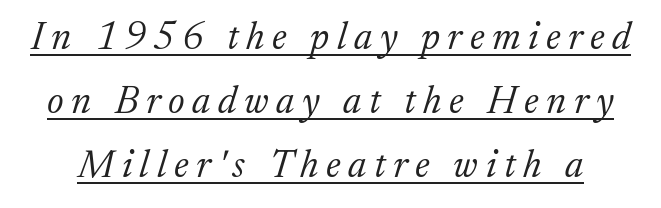
The image shows 39 px light serif type, italic (leaning right); set normal line spacing (1.64x), underlined; low stroke contrast and a medium x-height.
